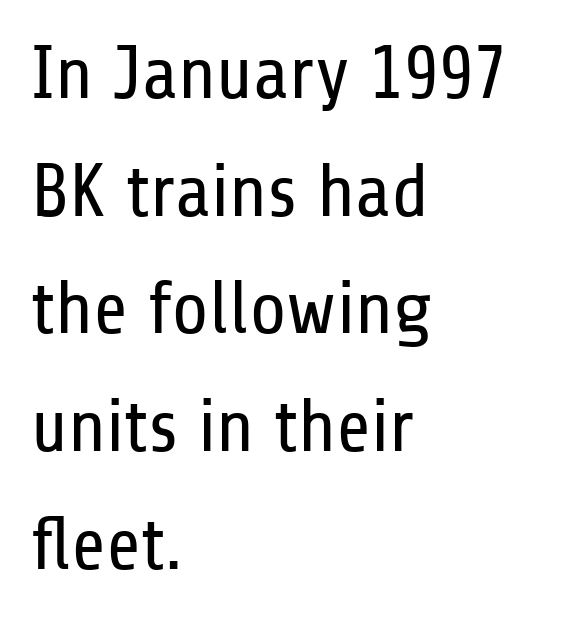
The image shows 75 px regular-weight, condensed sans-serif type, upright; set left-aligned, normal line spacing (1.57x), normal letter spacing, not underlined; low stroke contrast and a medium x-height.
